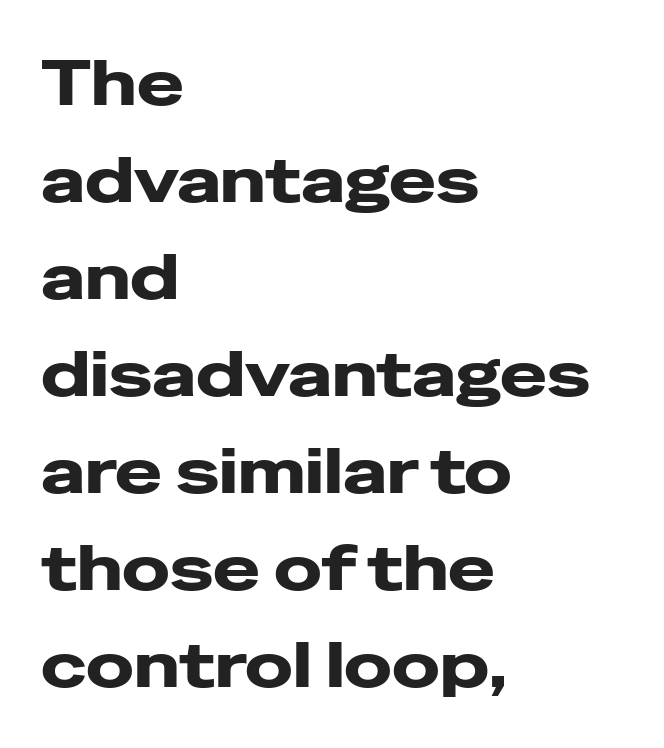
Q: Is the text bold? A: Yes.
Q: Is the text italic (slanted)? A: No, it is upright.
Q: Is the typeface a serif or a sans-serif typeface? A: Sans-serif.
Q: Is the text underlined? A: No.
Q: How is the paragraph aligned? A: Left-aligned.
Q: Is the spacing between letters normal or unusually wide? A: Normal.
Q: Is the spacing between lines tight, normal or loose? A: Normal.
Q: Width (condensed, normal, or wide)? A: Wide.
Q: Stroke contrast? A: Low.
Q: x-height? A: Medium.
Q: Monospaced? A: No.
